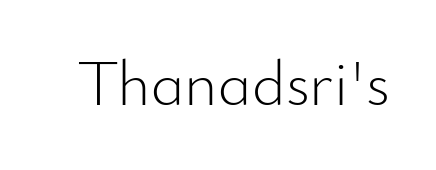
The image shows 64 px light sans-serif type, upright; set normal letter spacing, not underlined; low stroke contrast and a small x-height.
